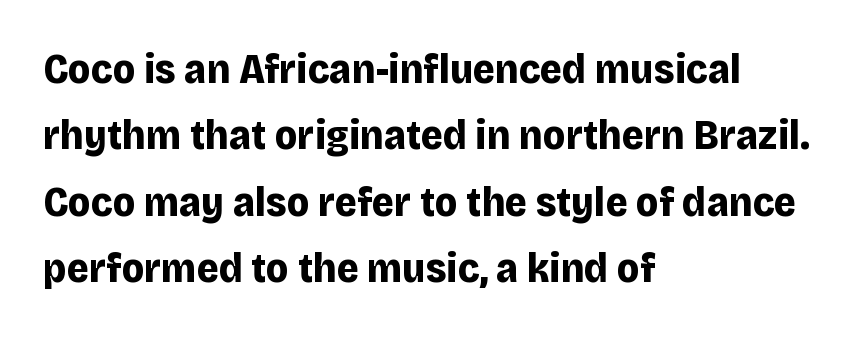
{"serif": "no", "italic": "no", "bold": "yes", "weight": "bold", "width": "normal", "stroke_contrast": "low", "x_height": "large", "monospaced": "no", "underline": "no", "align": "left", "line_spacing": "normal", "line_spacing_ratio": 1.58, "letter_spacing": "normal", "letter_spacing_em": 0.0, "glyph_px": 42}
